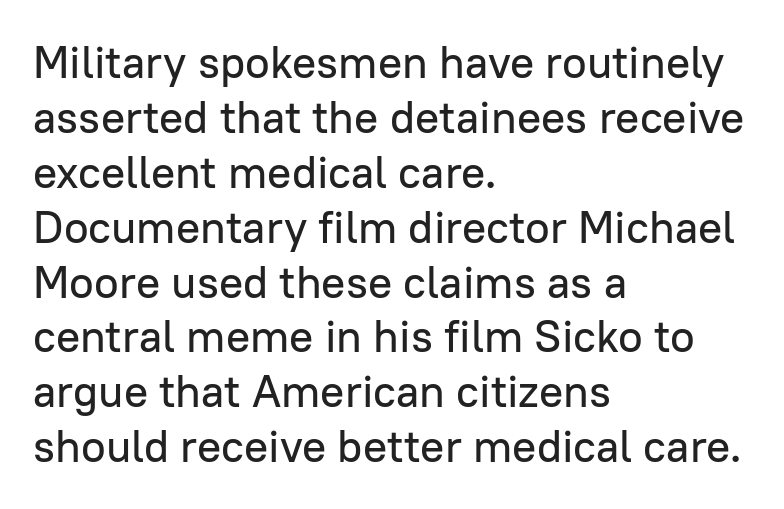
The image shows 45 px sans-serif type, upright; set left-aligned, line spacing 1.22x, normal letter spacing, not underlined; low stroke contrast and a medium x-height.
